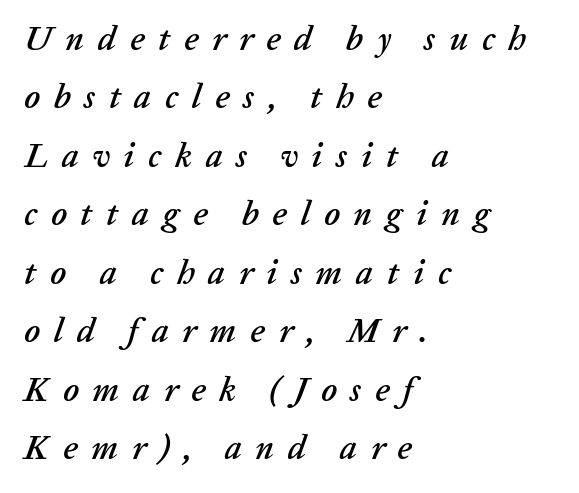
{"italic": "yes", "lean": "right", "slant_degrees": 20, "width": "normal", "stroke_contrast": "low", "x_height": "medium", "monospaced": "no", "underline": "no", "align": "left", "line_spacing_ratio": 1.72, "letter_spacing": "wide", "letter_spacing_em": 0.4, "glyph_px": 34}
